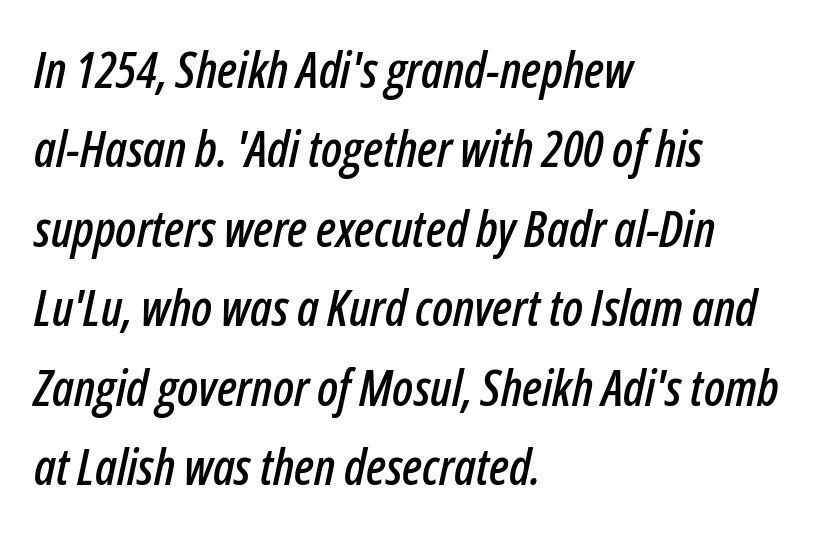
The image shows 50 px condensed type, italic (leaning right); set left-aligned, normal line spacing (1.59x), normal letter spacing, not underlined; low stroke contrast and a medium x-height.
